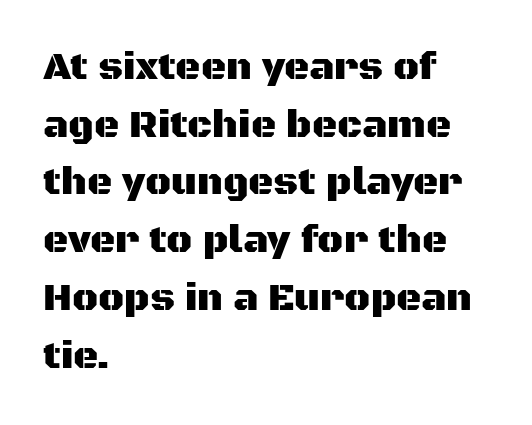
{"serif": "no", "italic": "no", "width": "normal", "stroke_contrast": "medium", "x_height": "large", "monospaced": "no", "underline": "no", "align": "left", "line_spacing": "normal", "line_spacing_ratio": 1.48, "letter_spacing": "normal", "letter_spacing_em": 0.0, "glyph_px": 39}
